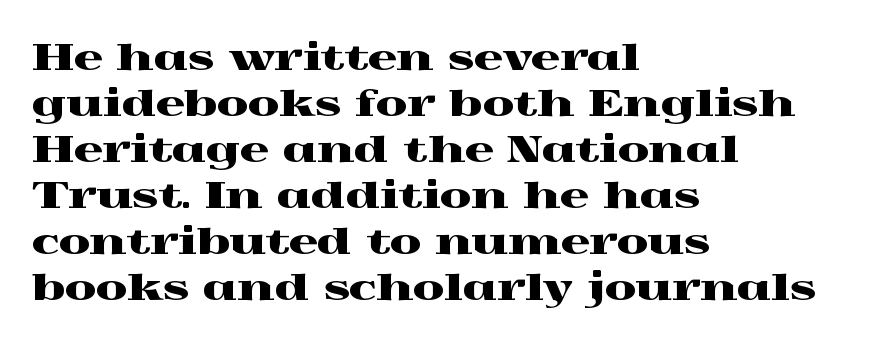
The image shows 36 px wide serif type, upright; set left-aligned, normal line spacing (1.28x), normal letter spacing, not underlined; a medium x-height.
